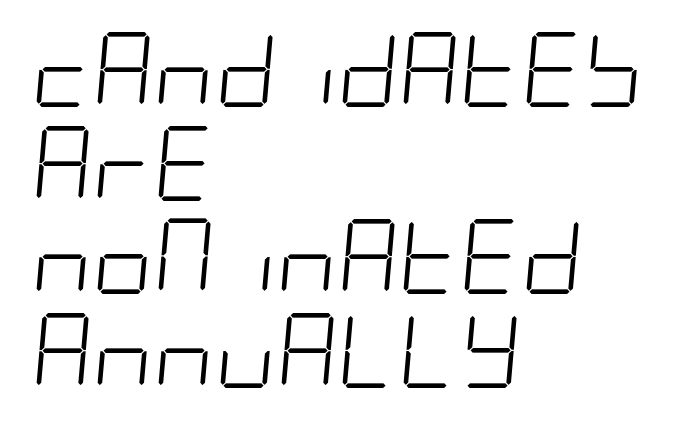
The image shows 75 px light, condensed type, italic (leaning right); set left-aligned, normal line spacing (1.25x), normal letter spacing, not underlined; low stroke contrast and a large x-height.
